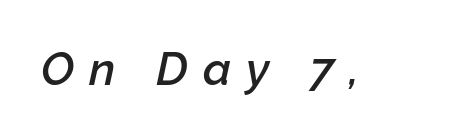
These lines are rendered in a variable-pitch font. Style check: oblique. How heavy is the stroke? Medium-heavy — a semibold, shy of bold. Descenders are the only things crossing below the line. Each word looks stretched out because of the extra space between its letters.
